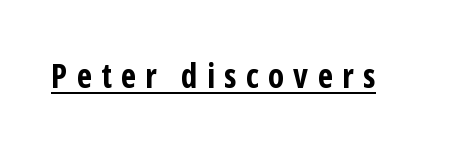
Q: Is the text bold? A: Yes.
Q: Is the text italic (slanted)? A: No, it is upright.
Q: Is the typeface a serif or a sans-serif typeface? A: Sans-serif.
Q: Is the text underlined? A: Yes.
Q: Is the spacing between letters normal or unusually wide? A: Unusually wide.
Q: Width (condensed, normal, or wide)? A: Condensed.
Q: Stroke contrast? A: Low.
Q: x-height? A: Medium.
Q: Monospaced? A: No.
